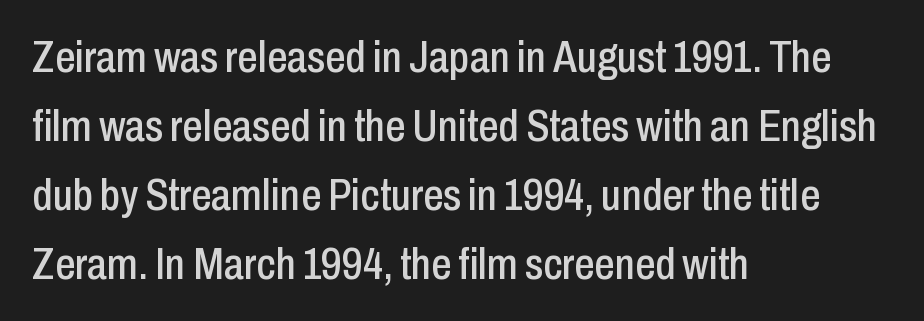
The image shows 45 px condensed sans-serif type, upright; set left-aligned, normal line spacing (1.53x), normal letter spacing, not underlined; low stroke contrast and a medium x-height.
